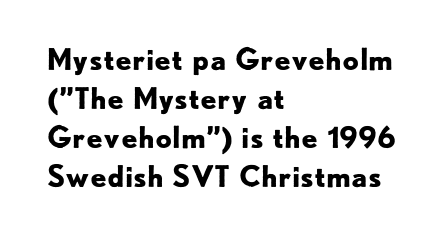
The image shows 29 px bold sans-serif type, upright; set left-aligned, normal line spacing (1.34x), normal letter spacing, not underlined; low stroke contrast and a small x-height.
